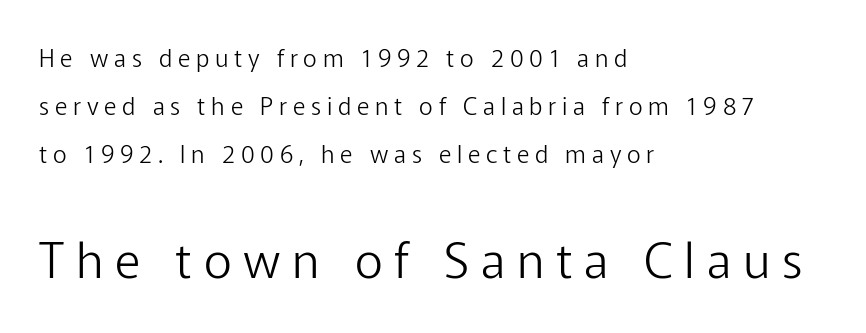
Type style note: lacks serifs. Only glyphs here, with clear space below each row. Stroke mass is kept to a normal reading level or below. Notice how the passage keeps a crisp vertical edge on the left only.
